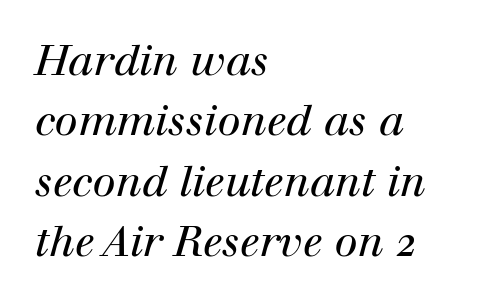
{"serif": "yes", "italic": "yes", "lean": "right", "slant_degrees": 12, "bold": "no", "weight": "regular", "width": "normal", "stroke_contrast": "high", "x_height": "medium", "monospaced": "no", "underline": "no", "align": "left", "line_spacing": "normal", "line_spacing_ratio": 1.44, "letter_spacing": "normal", "letter_spacing_em": 0.0, "glyph_px": 42}
